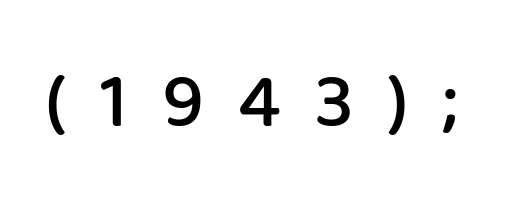
Q: Is the text bold? A: Semi-bold.
Q: Is the text italic (slanted)? A: No, it is upright.
Q: Is the typeface a serif or a sans-serif typeface? A: Sans-serif.
Q: Is the text underlined? A: No.
Q: Is the spacing between letters normal or unusually wide? A: Unusually wide.
Q: Width (condensed, normal, or wide)? A: Normal.
Q: Stroke contrast? A: Low.
Q: x-height? A: Medium.
Q: Monospaced? A: No.
